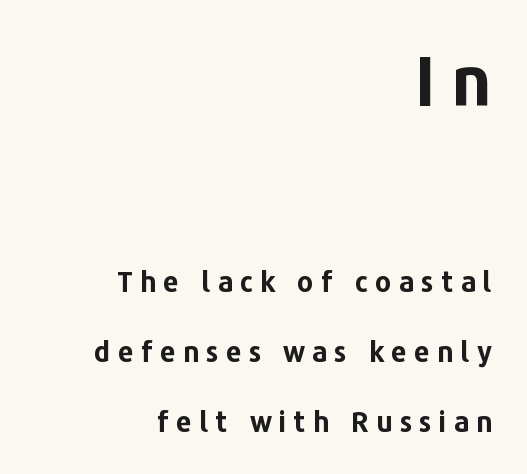
{"serif": "no", "italic": "no", "bold": "yes", "weight": "bold", "width": "normal", "stroke_contrast": "low", "x_height": "medium", "monospaced": "no", "underline": "no", "align": "right", "line_spacing": "loose", "line_spacing_ratio": 2.5, "letter_spacing": "wide", "letter_spacing_em": 0.25, "larger_block": "first", "size_ratio": 2.46, "glyph_px": 69}
